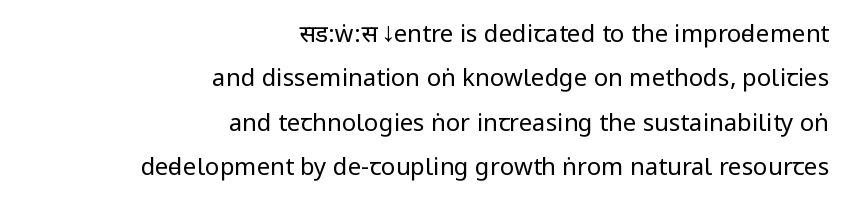
{"italic": "no", "bold": "no", "underline": "no", "align": "right", "line_spacing_ratio": 1.85, "letter_spacing": "normal", "letter_spacing_em": 0.0, "glyph_px": 24}
